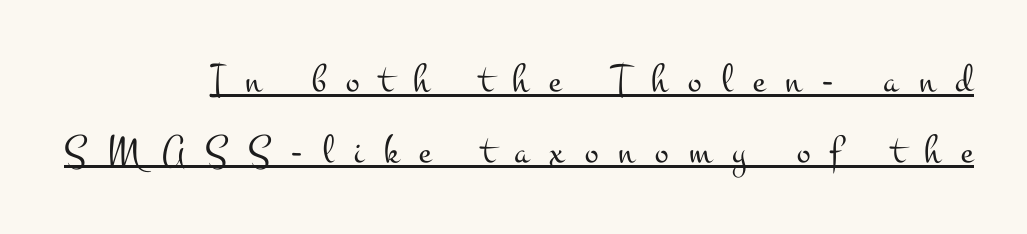
The image shows 41 px light, wide serif type; set line spacing 1.74x, unusually wide letter spacing (+0.5 em), underlined; medium stroke contrast and a small x-height.
